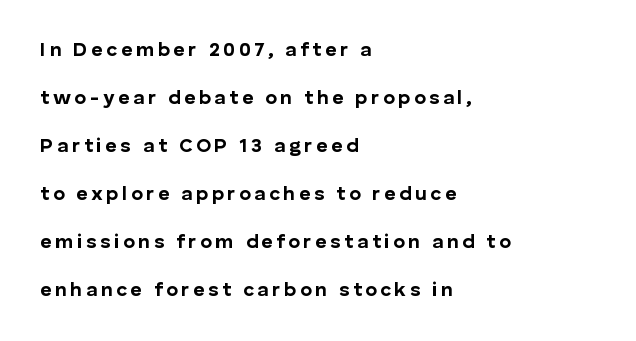
The image shows 20 px bold type, upright; set left-aligned, loose line spacing (2.4x), not underlined.
